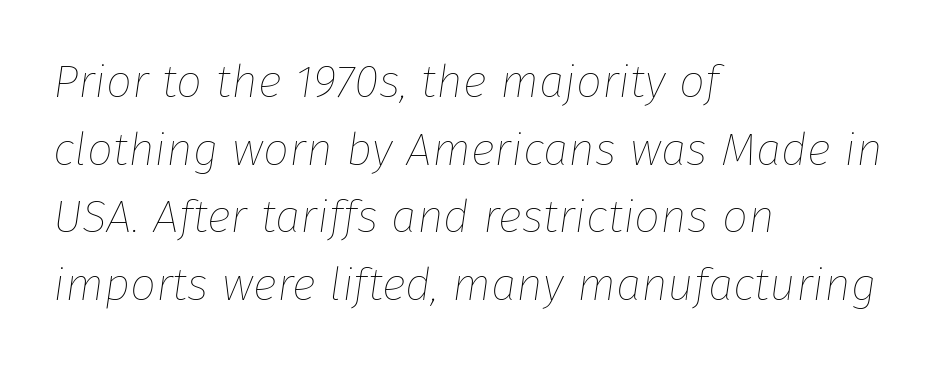
Q: Is the text bold? A: No.
Q: Is the text italic (slanted)? A: Yes, it leans right by about 8 degrees.
Q: Is the text underlined? A: No.
Q: How is the paragraph aligned? A: Left-aligned.
Q: Is the spacing between letters normal or unusually wide? A: Normal.
Q: Is the spacing between lines tight, normal or loose? A: Normal.
Q: Width (condensed, normal, or wide)? A: Normal.
Q: Stroke contrast? A: Low.
Q: x-height? A: Medium.
Q: Monospaced? A: No.
